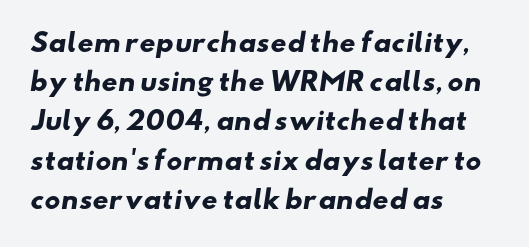
A dark, heavy texture on the line: the type is bold. There is no visible air inserted between adjacent glyphs. Glance below the letters and you will spot only blank space. Where is the straight margin? On the left. Baseline-to-baseline distance is the conventional proportion of letter height.
